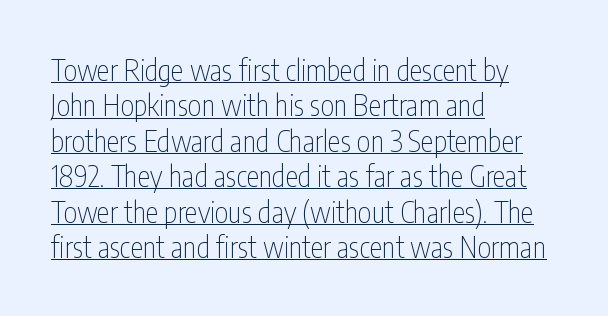
This reads as an unemphasized weight, regular at the heaviest. The type sits square on the baseline with zero lean. You can see a thin bar hugging the bottom of the glyphs. The letters advance in unequal steps, a hallmark of proportional type. Unlike a traditional serif, this face leaves its strokes unadorned. Is the letter spacing exaggerated? No — it looks like the ordinary default.
